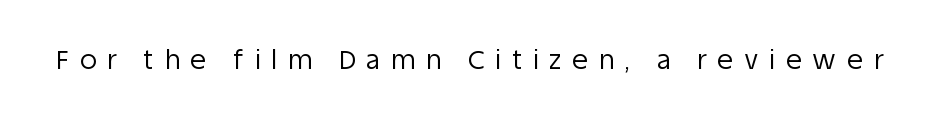
{"italic": "no", "bold": "no", "underline": "no", "letter_spacing": "wide", "letter_spacing_em": 0.42, "glyph_px": 26}
